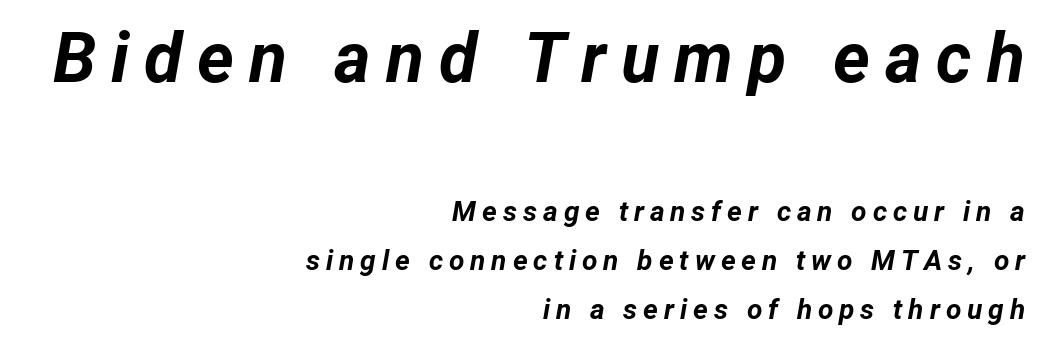
The image shows 70 px bold type, italic (leaning right); set right-aligned, line spacing 1.75x, unusually wide letter spacing (+0.21 em), not underlined; the first (top) block is 2.5x larger; low stroke contrast and a medium x-height.
